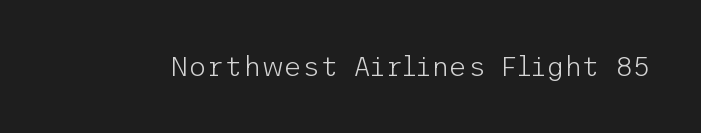
{"serif": "no", "italic": "no", "bold": "no", "weight": "light", "width": "normal", "stroke_contrast": "low", "x_height": "medium", "underline": "no", "letter_spacing": "normal", "letter_spacing_em": 0.0, "glyph_px": 28}
